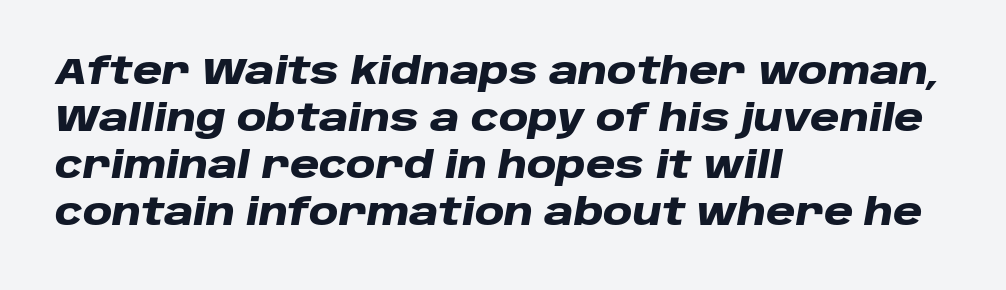
The image shows 36 px heavy, wide type, italic (leaning right); set left-aligned, normal line spacing (1.31x), normal letter spacing, not underlined; low stroke contrast and a large x-height.
